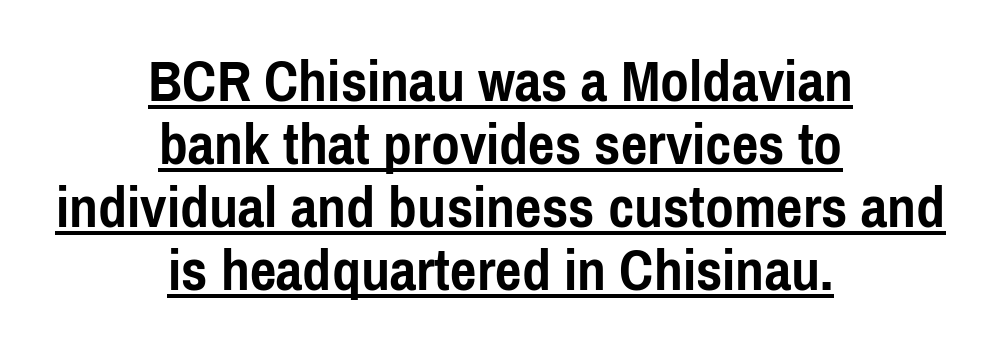
{"serif": "no", "italic": "no", "bold": "yes", "weight": "semibold", "width": "condensed", "stroke_contrast": "low", "x_height": "medium", "monospaced": "no", "underline": "yes", "align": "center", "line_spacing": "tight", "line_spacing_ratio": 1.0, "letter_spacing": "normal", "letter_spacing_em": 0.0, "glyph_px": 63}
